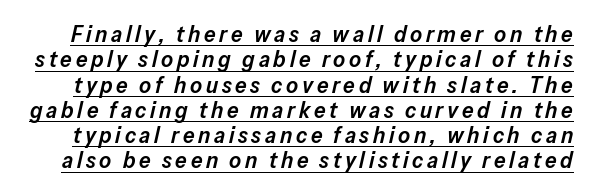
Q: Is the text bold? A: Semi-bold.
Q: Is the text italic (slanted)? A: Yes, it leans right by about 13 degrees.
Q: Is the text underlined? A: Yes.
Q: Is the spacing between lines tight, normal or loose? A: Tight.
